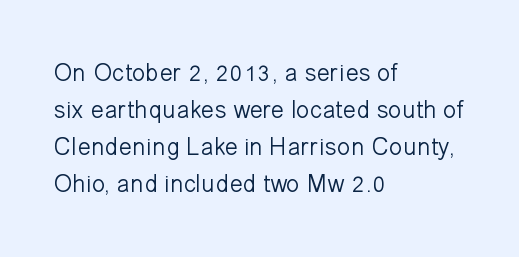
The image shows 25 px text type, upright; set left-aligned, normal line spacing (1.48x), normal letter spacing, not underlined.
